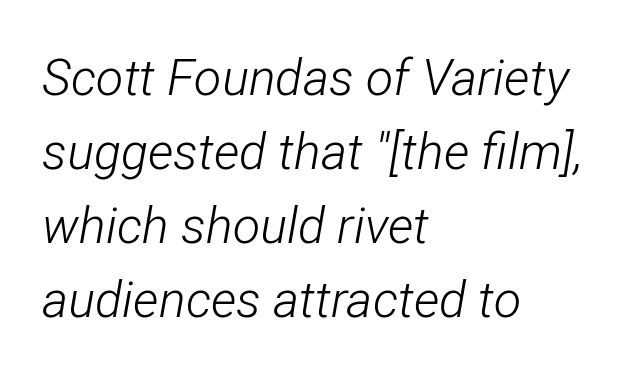
{"italic": "yes", "lean": "right", "slant_degrees": 12, "bold": "no", "weight": "light", "width": "condensed", "stroke_contrast": "low", "x_height": "medium", "monospaced": "no", "underline": "no", "align": "left", "line_spacing": "normal", "line_spacing_ratio": 1.48, "letter_spacing": "normal", "letter_spacing_em": 0.0, "glyph_px": 50}
